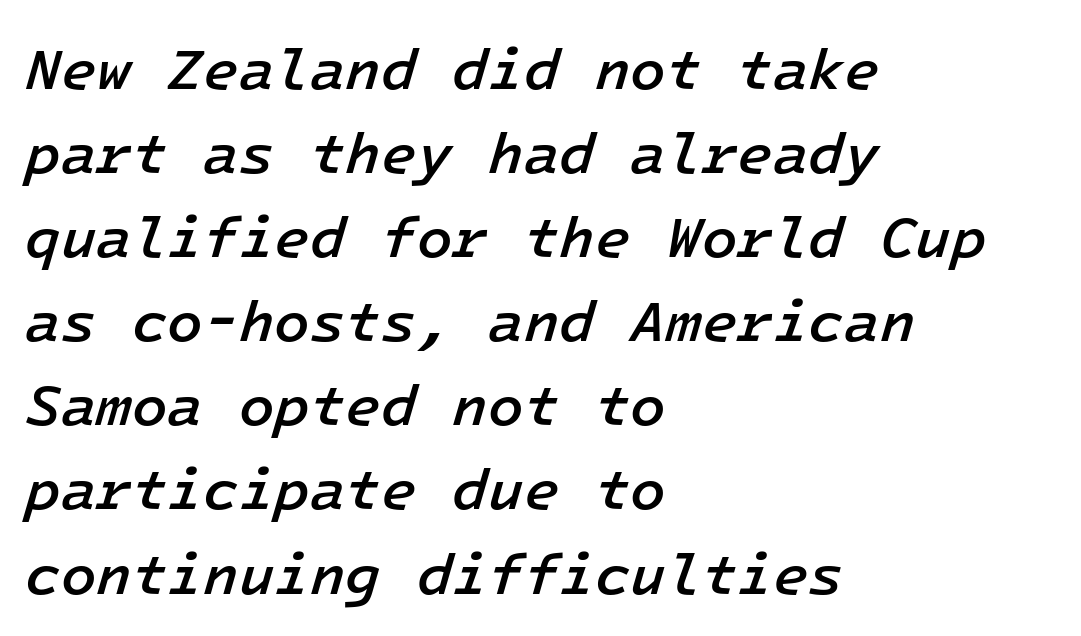
Q: Is the text bold? A: Semi-bold.
Q: Is the text italic (slanted)? A: Yes, it leans right by about 16 degrees.
Q: Is the text underlined? A: No.
Q: How is the paragraph aligned? A: Left-aligned.
Q: Is the spacing between letters normal or unusually wide? A: Normal.
Q: Is the spacing between lines tight, normal or loose? A: Normal.
Q: Width (condensed, normal, or wide)? A: Normal.
Q: Stroke contrast? A: Low.
Q: x-height? A: Medium.
Q: Monospaced? A: Yes.
